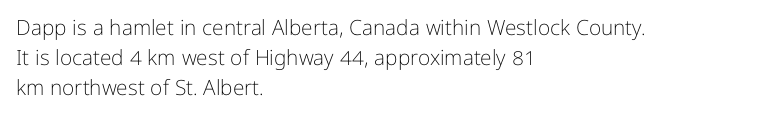
The image shows 21 px text type, upright; set left-aligned, normal line spacing (1.43x), normal letter spacing, not underlined.
